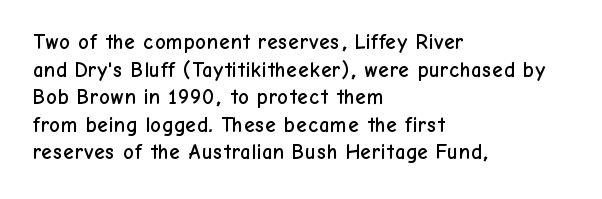
Q: Is the text italic (slanted)? A: No, it is upright.
Q: Is the text underlined? A: No.
Q: How is the paragraph aligned? A: Left-aligned.
Q: Is the spacing between letters normal or unusually wide? A: Normal.
Q: Is the spacing between lines tight, normal or loose? A: Normal.
